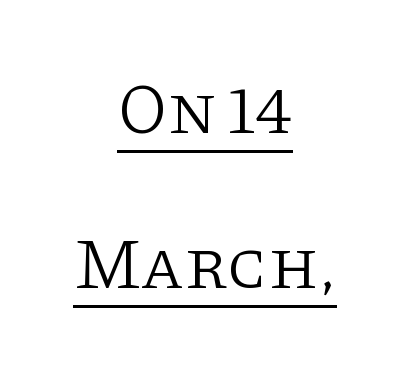
Q: Is the text bold? A: No.
Q: Is the text italic (slanted)? A: No, it is upright.
Q: Is the typeface a serif or a sans-serif typeface? A: Serif.
Q: Is the text underlined? A: Yes.
Q: How is the paragraph aligned? A: Centered.
Q: Is the spacing between letters normal or unusually wide? A: Normal.
Q: Is the spacing between lines tight, normal or loose? A: Loose.
Q: Width (condensed, normal, or wide)? A: Normal.
Q: Stroke contrast? A: Low.
Q: x-height? A: Large.
Q: Monospaced? A: No.
